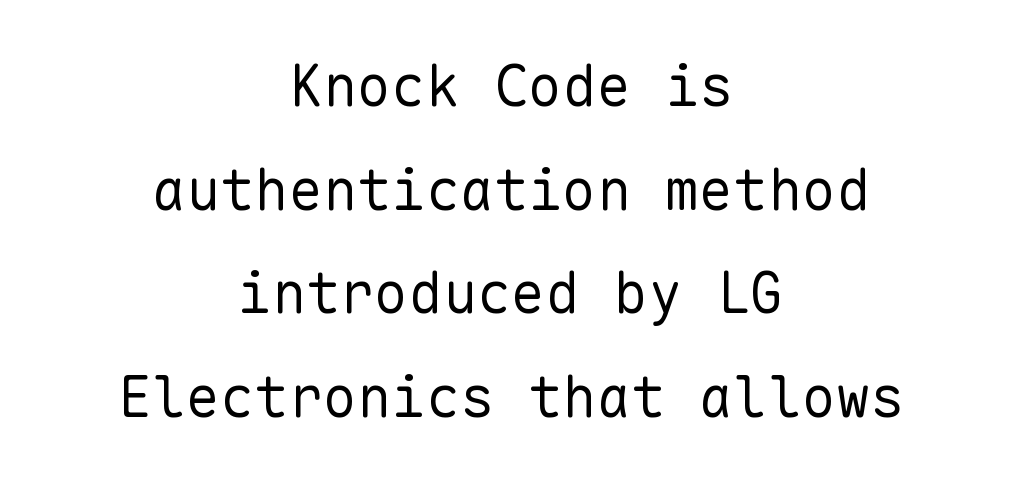
The image shows 57 px regular-weight sans-serif type, upright, monospaced; set centered, line spacing 1.82x, normal letter spacing, not underlined; low stroke contrast and a medium x-height.
